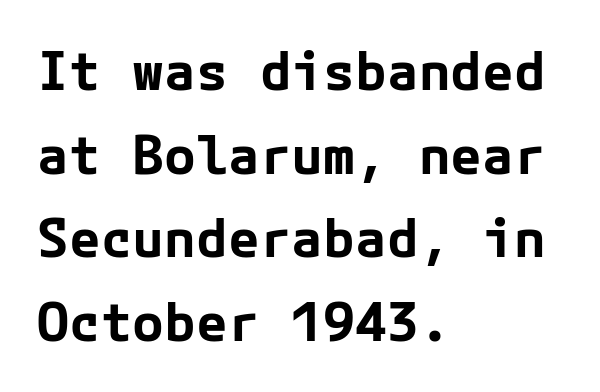
Q: Is the text bold? A: Yes.
Q: Is the text italic (slanted)? A: No, it is upright.
Q: Is the typeface a serif or a sans-serif typeface? A: Sans-serif.
Q: Is the text underlined? A: No.
Q: How is the paragraph aligned? A: Left-aligned.
Q: Is the spacing between letters normal or unusually wide? A: Normal.
Q: Is the spacing between lines tight, normal or loose? A: Normal.
Q: Width (condensed, normal, or wide)? A: Normal.
Q: Stroke contrast? A: Low.
Q: x-height? A: Medium.
